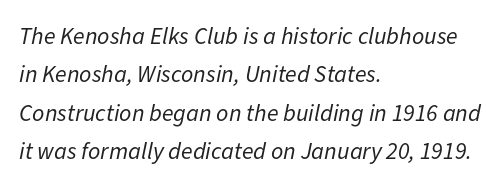
The passage shown has conventional tracking throughout. Stroke mass is kept to a normal reading level or below. Regular leading. Anything drawn beneath the words? Only blank space.
